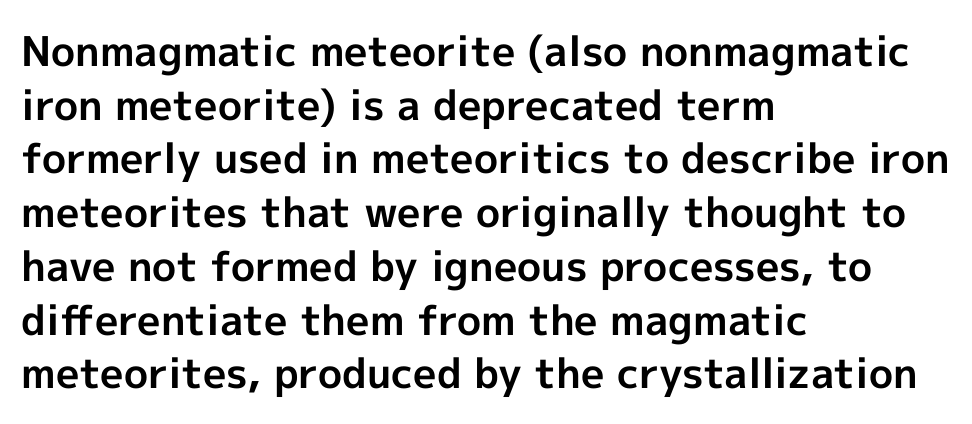
The leading is moderate, giving the passage an even texture. In CSS terms this would be text-align: left. I'd call this a sans setting — the letters go barefoot. Note the varied advance widths — an 'i' is clearly narrower than an 'm'. The gaps between neighbouring characters are ordinary and unremarkable. A bare baseline throughout the passage.
